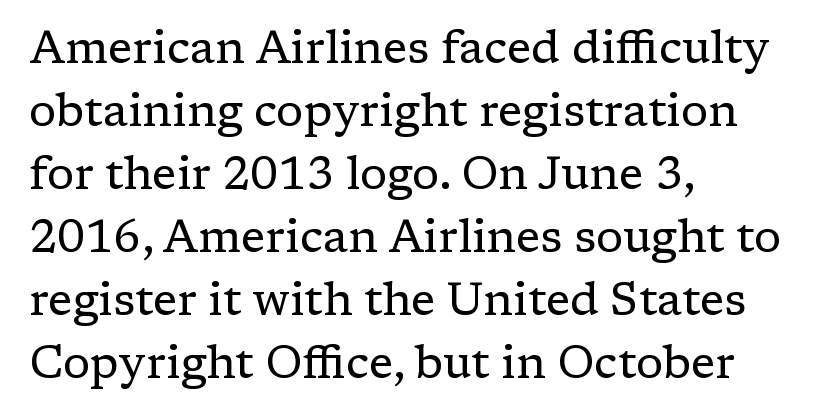
The image shows 45 px regular-weight serif type, upright; set left-aligned, normal line spacing (1.4x), normal letter spacing, not underlined; low stroke contrast and a medium x-height.
